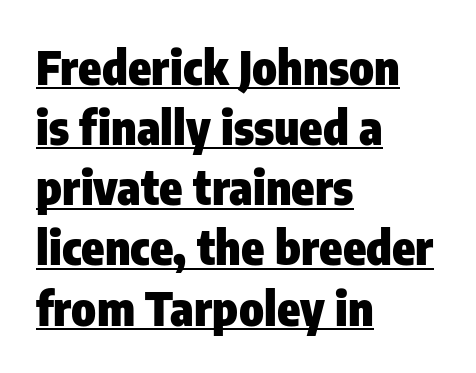
The image shows 47 px heavy, condensed sans-serif type, upright; set left-aligned, normal line spacing (1.28x), normal letter spacing, underlined; low stroke contrast and a medium x-height.
